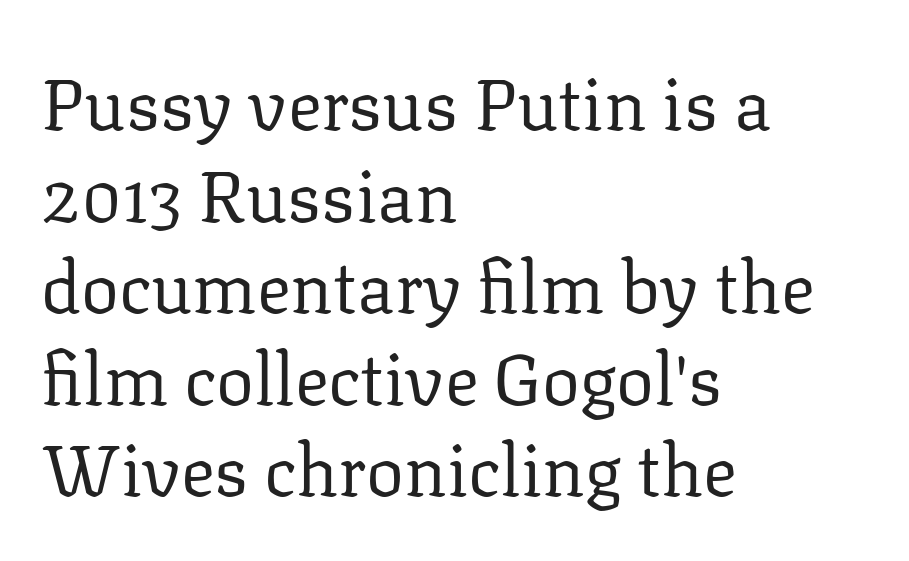
{"serif": "yes", "italic": "no", "bold": "no", "weight": "regular", "width": "normal", "stroke_contrast": "low", "x_height": "medium", "monospaced": "no", "underline": "no", "align": "left", "line_spacing": "normal", "line_spacing_ratio": 1.29, "letter_spacing": "normal", "letter_spacing_em": 0.0, "glyph_px": 71}
